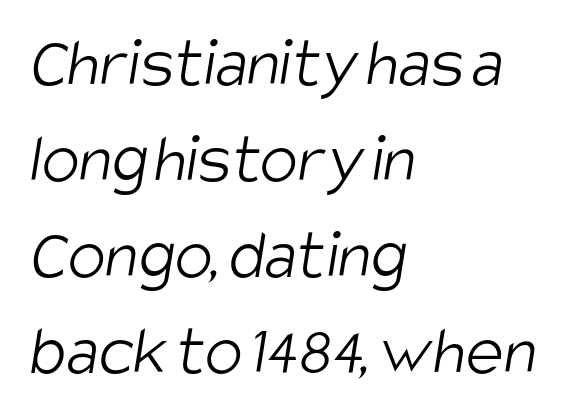
Q: Is the text bold? A: No.
Q: Is the typeface a serif or a sans-serif typeface? A: Sans-serif.
Q: Is the text underlined? A: No.
Q: How is the paragraph aligned? A: Left-aligned.
Q: Is the spacing between letters normal or unusually wide? A: Normal.
Q: Is the spacing between lines tight, normal or loose? A: Normal.
Q: Width (condensed, normal, or wide)? A: Condensed.
Q: Stroke contrast? A: Low.
Q: x-height? A: Large.
Q: Monospaced? A: No.
